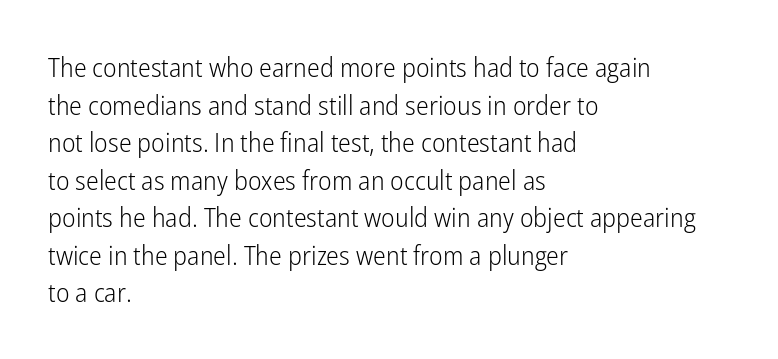
Notice how the stems are strictly vertical — no italics here. A bare baseline throughout the passage. Inter-character spacing is left at the font's built-in metrics. Vertical spacing — default. The ragged edge is on the right, which tells us the setting is flush left. The font sits on the lighter half of the weight spectrum, regular included.
